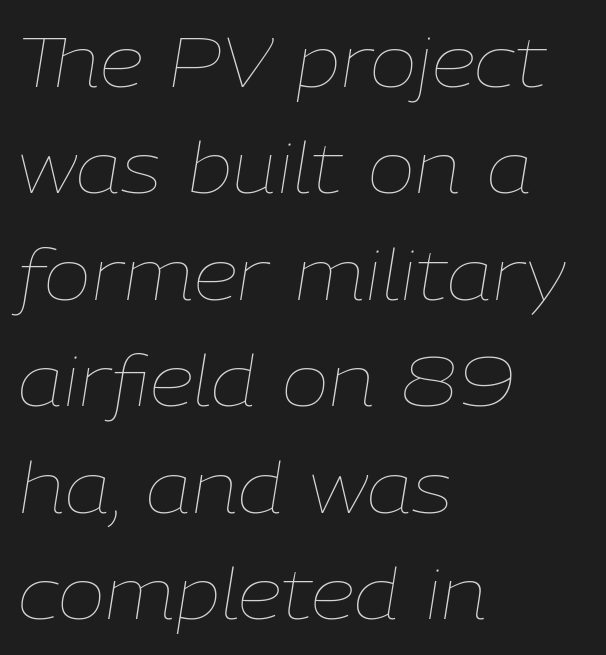
Check the space under the baseline: it is left empty. You could not count columns in this text — the font is proportionally spaced. One-word summary of the alignment: left. Baseline-to-baseline distance is the conventional proportion of letter height. On a weight scale, this lands at 450 or below.
